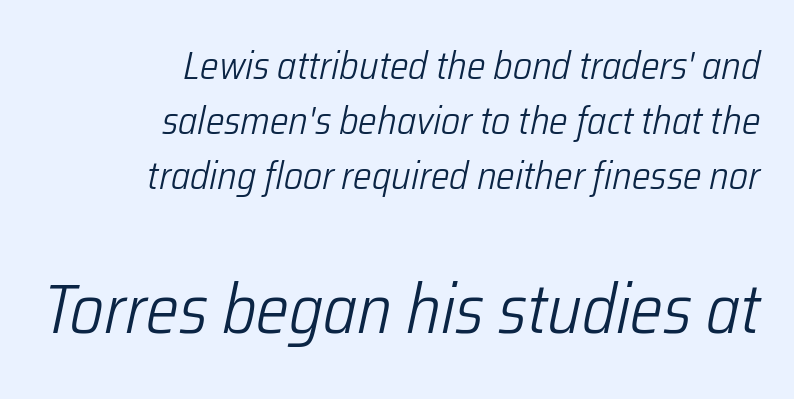
{"italic": "yes", "lean": "right", "slant_degrees": 12, "bold": "no", "weight": "light", "width": "condensed", "stroke_contrast": "low", "x_height": "medium", "monospaced": "no", "underline": "no", "align": "right", "line_spacing": "normal", "line_spacing_ratio": 1.41, "letter_spacing": "normal", "letter_spacing_em": 0.0, "larger_block": "second", "size_ratio": 1.77, "glyph_px": 69}
